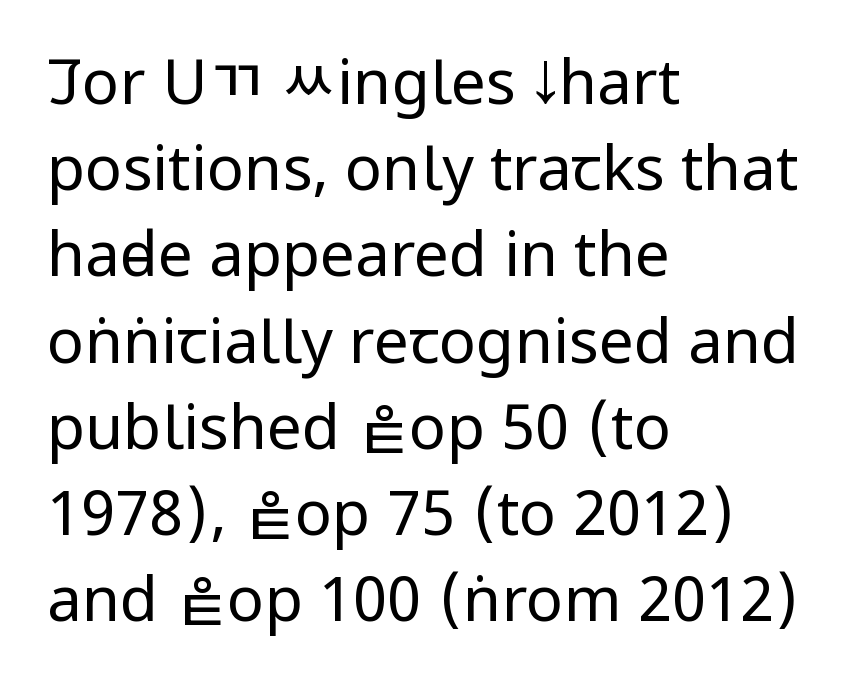
{"serif": "no", "italic": "no", "bold": "no", "weight": "regular", "width": "condensed", "stroke_contrast": "low", "x_height": "large", "monospaced": "no", "underline": "no", "align": "left", "line_spacing": "normal", "line_spacing_ratio": 1.39, "letter_spacing": "normal", "letter_spacing_em": 0.0, "glyph_px": 62}
